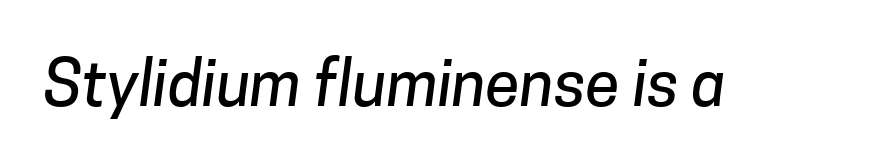
The image shows 62 px sans-serif type; set normal letter spacing, not underlined; low stroke contrast and a medium x-height.
